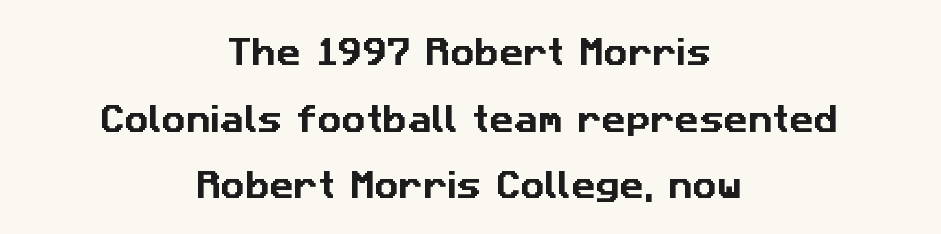
Regarding serifs, this sample does without them. Clear beneath every line of the passage. Does extra space separate the letters? No, they use regular spacing. Does the copy run flush right? No — it is centered line by line. These lines are rendered in a variable-pitch font.
